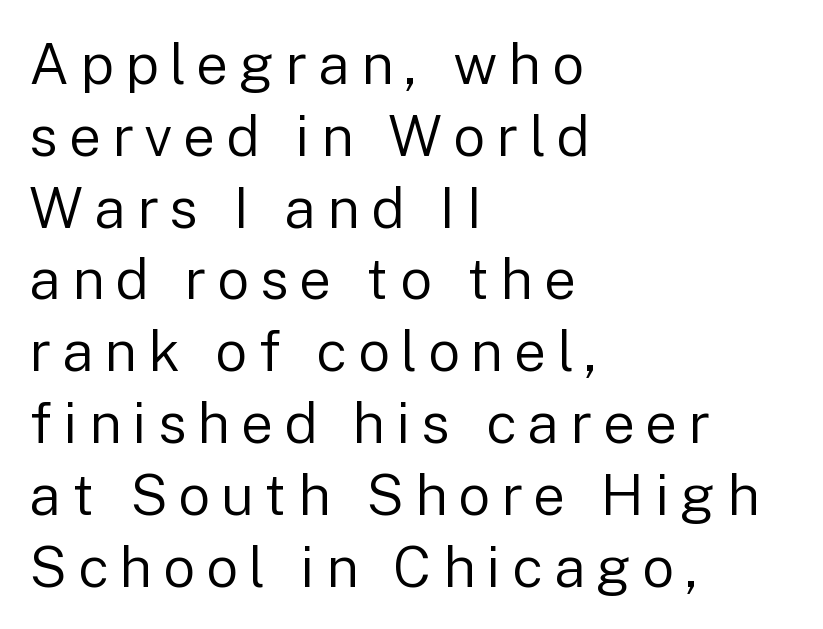
Q: Is the text bold? A: No.
Q: Is the text italic (slanted)? A: No, it is upright.
Q: Is the typeface a serif or a sans-serif typeface? A: Sans-serif.
Q: Is the text underlined? A: No.
Q: How is the paragraph aligned? A: Left-aligned.
Q: Is the spacing between lines tight, normal or loose? A: Normal.
Q: Width (condensed, normal, or wide)? A: Normal.
Q: Stroke contrast? A: Low.
Q: x-height? A: Medium.
Q: Monospaced? A: No.
